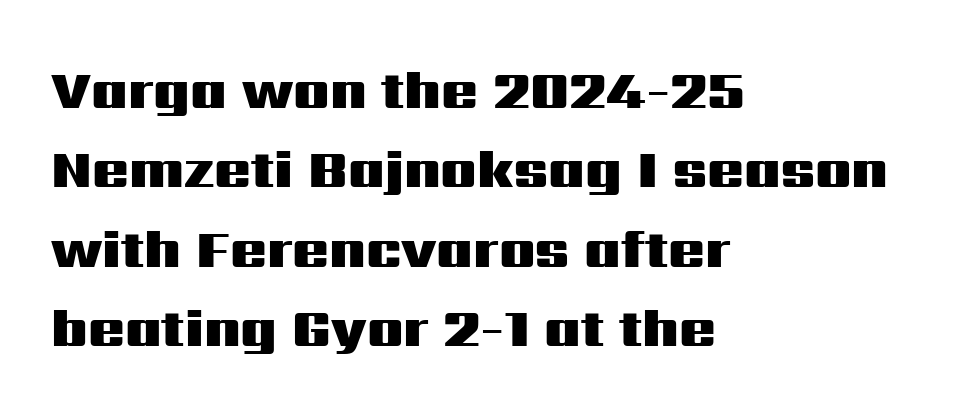
{"serif": "no", "italic": "no", "bold": "yes", "weight": "heavy", "width": "wide", "stroke_contrast": "medium", "x_height": "medium", "monospaced": "no", "underline": "no", "align": "left", "line_spacing": "normal", "line_spacing_ratio": 1.47, "letter_spacing": "normal", "letter_spacing_em": 0.0, "glyph_px": 54}
